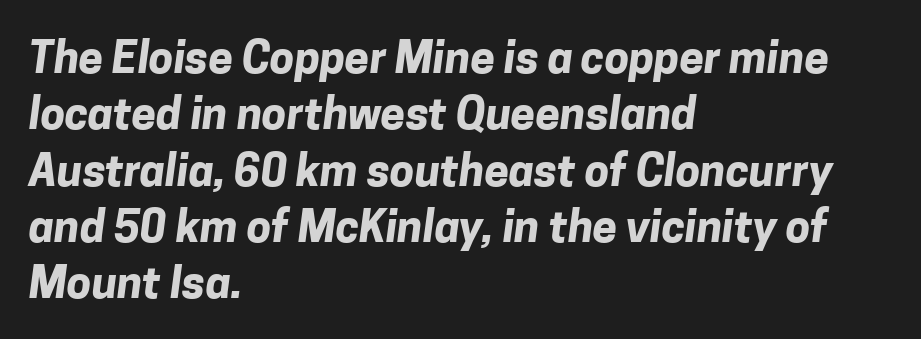
Q: Is the text bold? A: Yes.
Q: Is the typeface a serif or a sans-serif typeface? A: Sans-serif.
Q: Is the text underlined? A: No.
Q: How is the paragraph aligned? A: Left-aligned.
Q: Is the spacing between letters normal or unusually wide? A: Normal.
Q: Is the spacing between lines tight, normal or loose? A: Normal.
Q: Width (condensed, normal, or wide)? A: Normal.
Q: Stroke contrast? A: Low.
Q: x-height? A: Medium.
Q: Monospaced? A: No.
